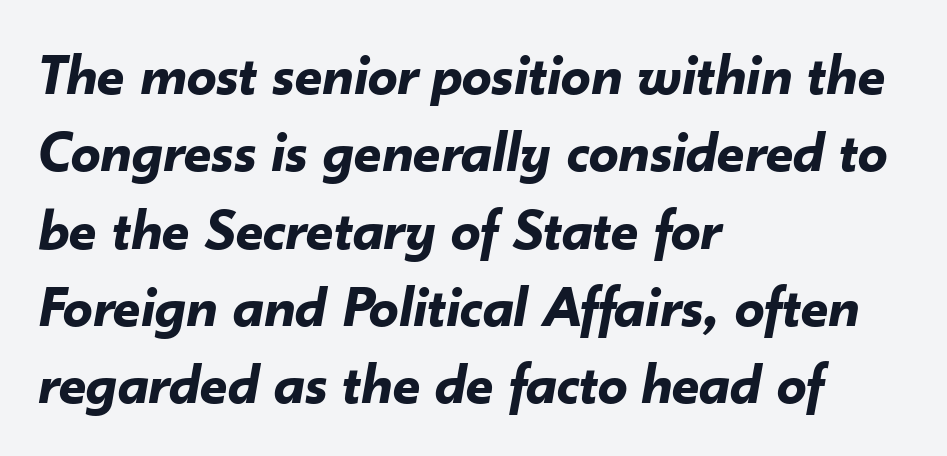
Q: Is the text bold? A: Yes.
Q: Is the text italic (slanted)? A: Yes, it leans right by about 10 degrees.
Q: Is the text underlined? A: No.
Q: How is the paragraph aligned? A: Left-aligned.
Q: Is the spacing between letters normal or unusually wide? A: Normal.
Q: Is the spacing between lines tight, normal or loose? A: Normal.
Q: Width (condensed, normal, or wide)? A: Normal.
Q: Stroke contrast? A: Low.
Q: x-height? A: Small.
Q: Monospaced? A: No.
